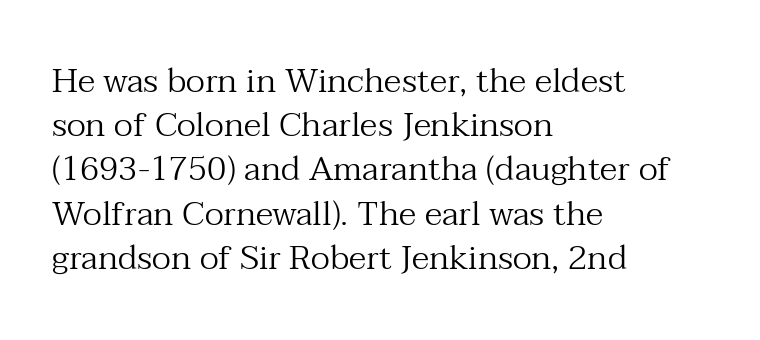
Visually the block forms a straight wall on the left and a jagged coastline on the right. The rendering uses natural spacing where letterforms have individual widths. Regular leading. Posture: straight, roman, zero tilt. A quiet, ordinary-to-light weight characterises the typeface.
